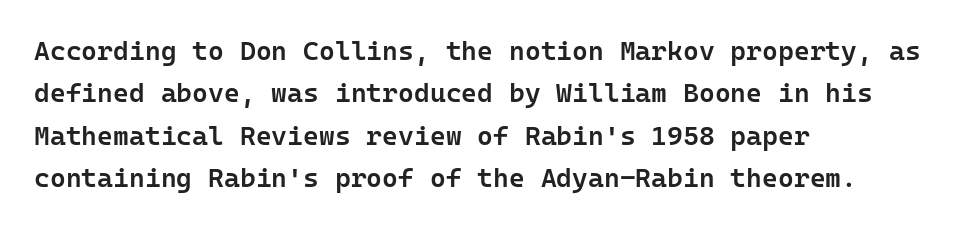
Q: Is the text bold? A: Semi-bold.
Q: Is the text italic (slanted)? A: No, it is upright.
Q: Is the text underlined? A: No.
Q: How is the paragraph aligned? A: Left-aligned.
Q: Is the spacing between letters normal or unusually wide? A: Normal.
Q: Is the spacing between lines tight, normal or loose? A: Normal.
